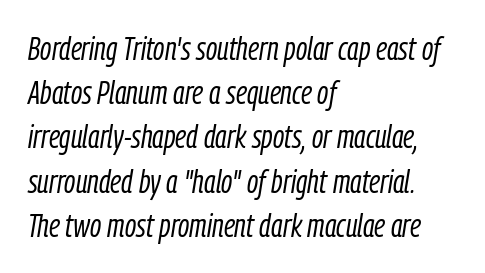
Q: Is the text bold? A: No.
Q: Is the text italic (slanted)? A: Yes, it leans right by about 9 degrees.
Q: Is the text underlined? A: No.
Q: How is the paragraph aligned? A: Left-aligned.
Q: Is the spacing between letters normal or unusually wide? A: Normal.
Q: Is the spacing between lines tight, normal or loose? A: Normal.
Q: Width (condensed, normal, or wide)? A: Condensed.
Q: Stroke contrast? A: Low.
Q: x-height? A: Medium.
Q: Monospaced? A: No.
